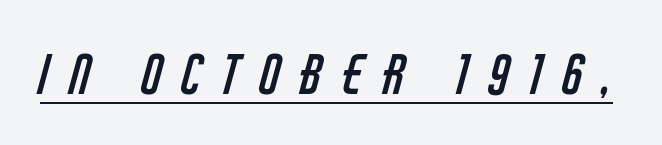
Letters have the restrained weight of plain body copy at most. Descenders here cross a horizontal rule under the line. Each letter keeps its own natural width here, so spacing adapts to shape. This is sans-serif lettering, the kind often seen on screens and signage. A typesetter would call this heavily tracked-out type.
